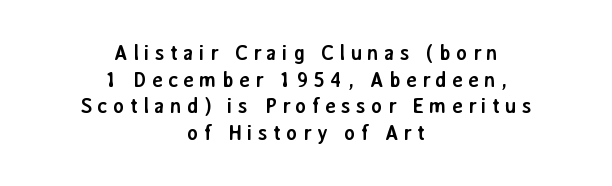
The image shows 21 px bold type, upright; set centered, normal line spacing (1.27x), unusually wide letter spacing (+0.24 em), not underlined.
